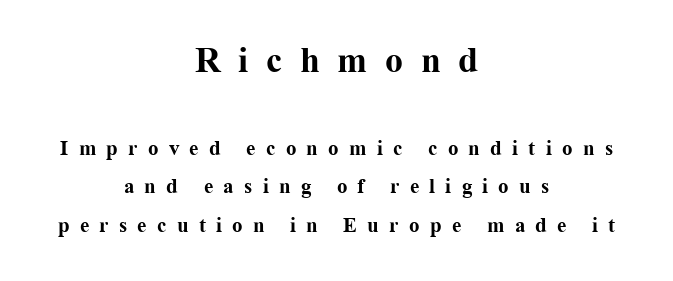
{"serif": "yes", "italic": "no", "bold": "yes", "weight": "bold", "width": "normal", "stroke_contrast": "medium", "x_height": "medium", "monospaced": "no", "underline": "no", "align": "center", "line_spacing_ratio": 1.83, "letter_spacing": "wide", "letter_spacing_em": 0.49, "larger_block": "first", "size_ratio": 1.71, "glyph_px": 36}
